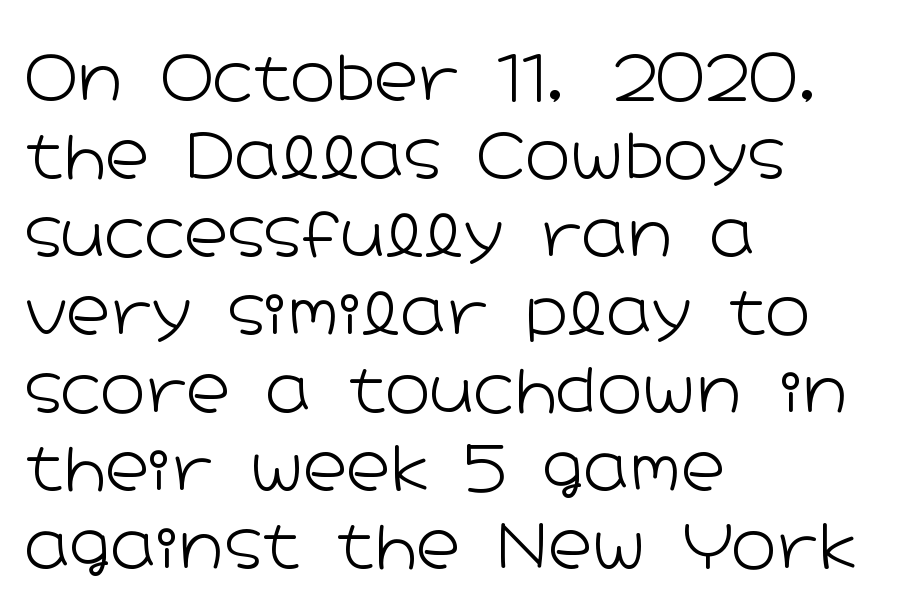
{"serif": "no", "italic": "no", "bold": "no", "weight": "light", "width": "wide", "stroke_contrast": "low", "x_height": "medium", "monospaced": "no", "underline": "no", "align": "left", "line_spacing": "normal", "line_spacing_ratio": 1.28, "letter_spacing": "normal", "letter_spacing_em": 0.0, "glyph_px": 61}
